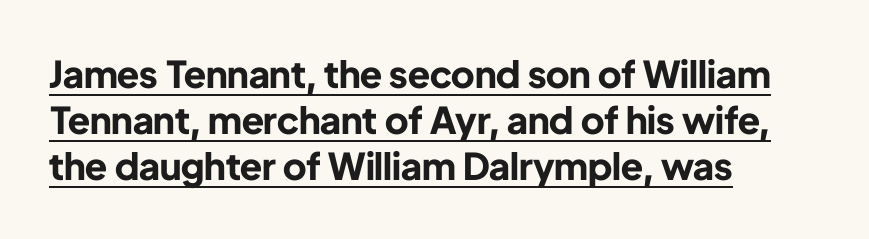
Q: Is the text bold? A: Yes.
Q: Is the text italic (slanted)? A: No, it is upright.
Q: Is the typeface a serif or a sans-serif typeface? A: Sans-serif.
Q: Is the text underlined? A: Yes.
Q: How is the paragraph aligned? A: Left-aligned.
Q: Is the spacing between letters normal or unusually wide? A: Normal.
Q: Is the spacing between lines tight, normal or loose? A: Normal.
Q: Width (condensed, normal, or wide)? A: Normal.
Q: Stroke contrast? A: Low.
Q: x-height? A: Medium.
Q: Monospaced? A: No.
